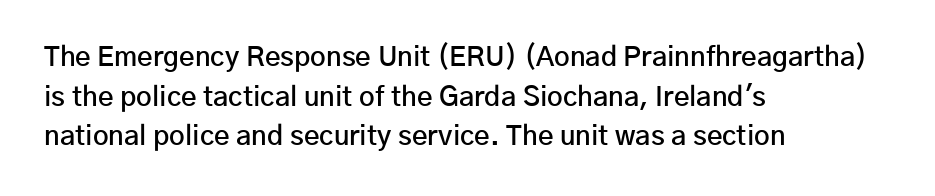
{"italic": "no", "bold": "semi", "underline": "no", "align": "left", "line_spacing": "normal", "line_spacing_ratio": 1.47, "letter_spacing": "normal", "letter_spacing_em": 0.0, "glyph_px": 27}
